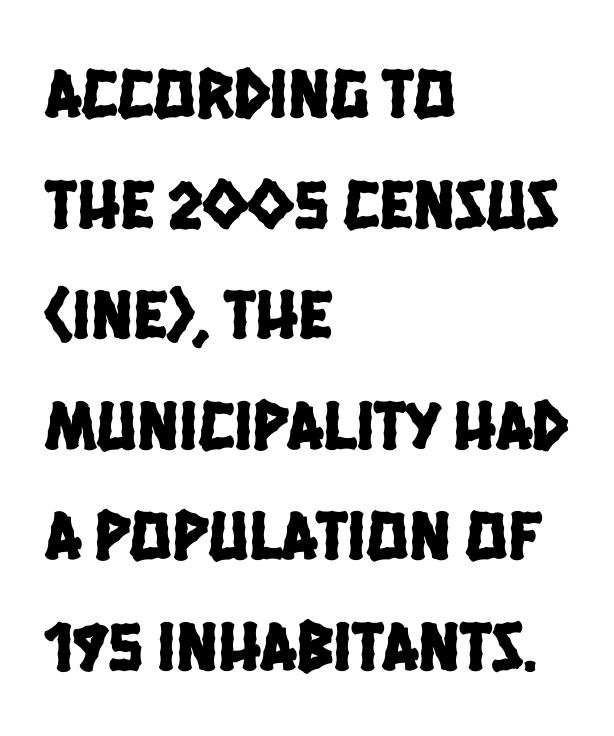
The setting favours the left margin, as ordinary paragraphs usually do. Descender tails drop into unmarked territory. Successive baselines arrive at the customary interval. Stroke terminals: plain, sans-serif. A typesetter would call this proportional, since set widths differ per character.
